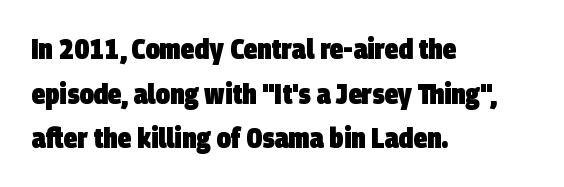
The image shows 28 px heavy, condensed sans-serif type; set left-aligned, normal line spacing (1.59x), normal letter spacing, not underlined; low stroke contrast and a large x-height.
